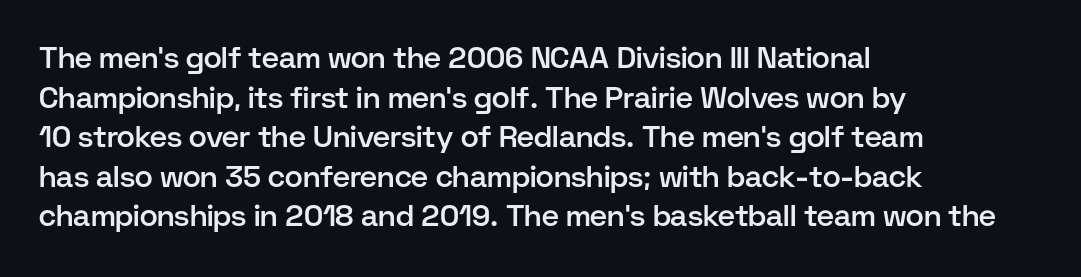
The image shows 30 px semibold sans-serif type, upright; set left-aligned, normal line spacing (1.32x), normal letter spacing, not underlined; low stroke contrast and a medium x-height.
